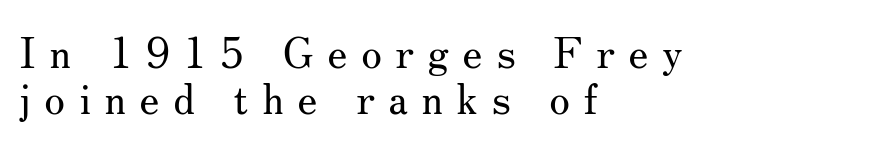
The image shows 42 px regular-weight serif type, upright; set left-aligned, tight line spacing (1.1x), unusually wide letter spacing (+0.32 em), not underlined; medium stroke contrast and a small x-height.
